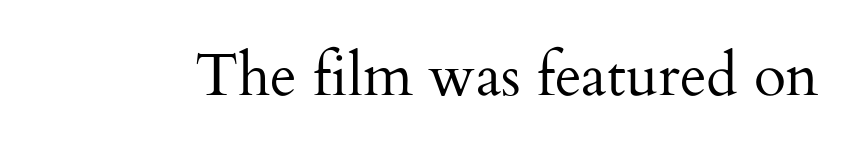
Q: Is the text bold? A: No.
Q: Is the text italic (slanted)? A: No, it is upright.
Q: Is the typeface a serif or a sans-serif typeface? A: Serif.
Q: Is the text underlined? A: No.
Q: Is the spacing between letters normal or unusually wide? A: Normal.
Q: Width (condensed, normal, or wide)? A: Normal.
Q: Stroke contrast? A: Medium.
Q: x-height? A: Small.
Q: Monospaced? A: No.
